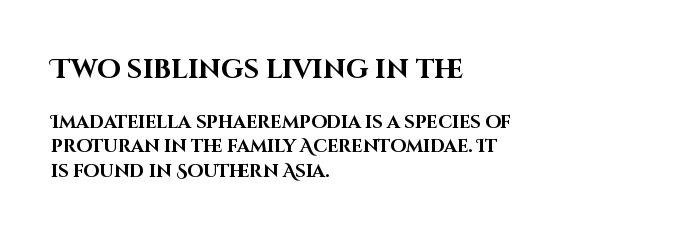
{"italic": "no", "bold": "yes", "underline": "no", "align": "left", "line_spacing": "normal", "line_spacing_ratio": 1.37, "letter_spacing": "normal", "letter_spacing_em": 0.0, "larger_block": "first", "size_ratio": 1.5, "glyph_px": 27}
